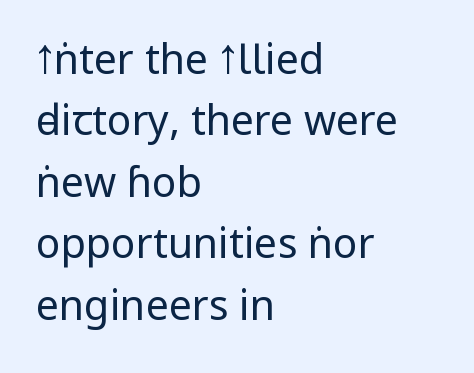
The image shows 41 px regular-weight, condensed sans-serif type, upright; set left-aligned, normal line spacing (1.5x), normal letter spacing, not underlined; low stroke contrast and a large x-height.
